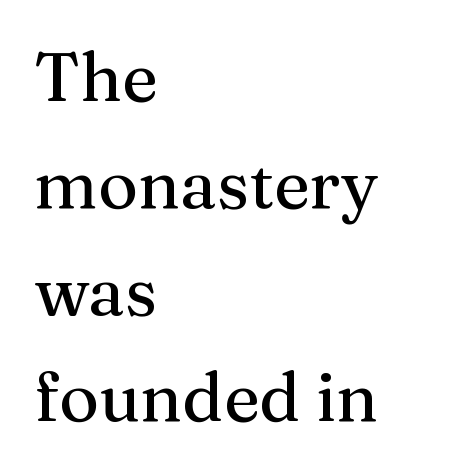
Casual observation: everything's shoved over to the left. A roman cut, with each character standing at attention. Glance below the letters and you will spot only blank space. Spacing verdict: proportional, widths tailored to each character. Regarding leading, the lines here are spaced in the standard way. The rendering shows small feet on the letterforms — a serif design.
